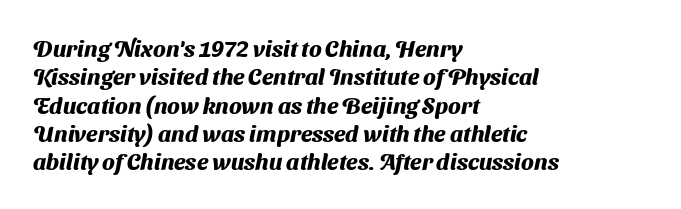
The image shows 23 px bold type; set left-aligned, line spacing 1.23x, normal letter spacing, not underlined.
